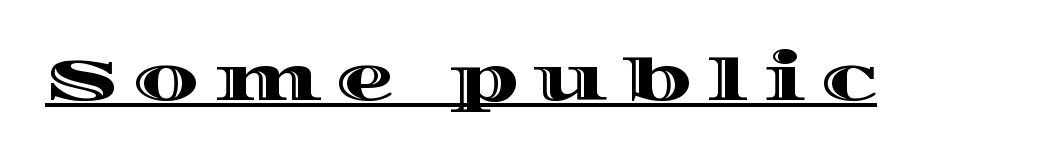
No italicization has been applied; the sample stays upright. Spacing verdict: proportional, widths tailored to each character. Decoration check: the copy is underlined. Words appear elongated and porous because spacing is wide.
